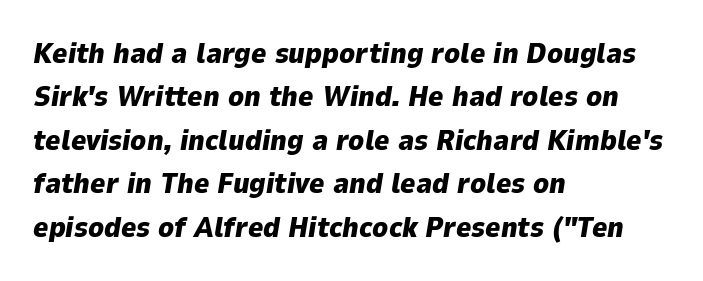
Q: Is the text bold? A: Yes.
Q: Is the text italic (slanted)? A: Yes, it leans right by about 9 degrees.
Q: Is the text underlined? A: No.
Q: How is the paragraph aligned? A: Left-aligned.
Q: Is the spacing between letters normal or unusually wide? A: Normal.
Q: Is the spacing between lines tight, normal or loose? A: Normal.
Q: Width (condensed, normal, or wide)? A: Normal.
Q: Stroke contrast? A: Low.
Q: x-height? A: Medium.
Q: Monospaced? A: No.
